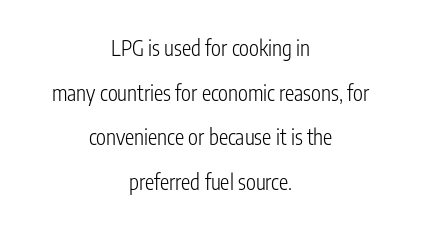
Q: Is the text bold? A: No.
Q: Is the text italic (slanted)? A: No, it is upright.
Q: Is the text underlined? A: No.
Q: How is the paragraph aligned? A: Centered.
Q: Is the spacing between letters normal or unusually wide? A: Normal.
Q: Is the spacing between lines tight, normal or loose? A: Loose.
